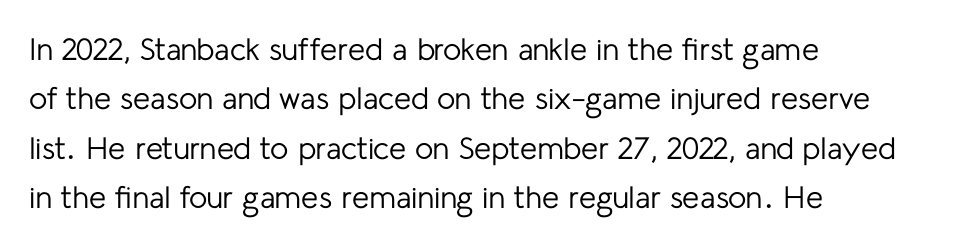
The image shows 31 px regular-weight sans-serif type, upright; set left-aligned, normal line spacing (1.59x), normal letter spacing, not underlined; low stroke contrast and a medium x-height.
